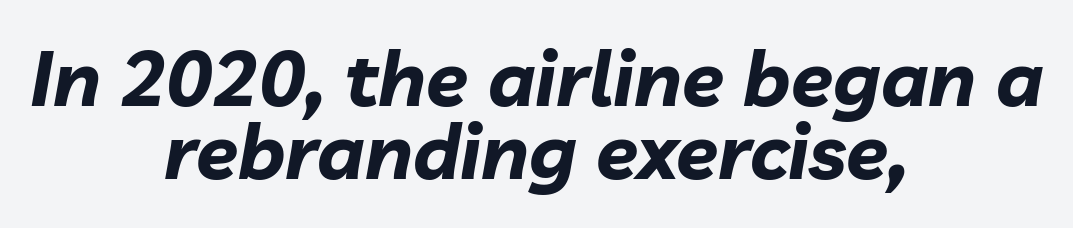
{"italic": "yes", "lean": "right", "slant_degrees": 10, "bold": "yes", "weight": "bold", "width": "normal", "stroke_contrast": "low", "x_height": "medium", "monospaced": "no", "underline": "no", "align": "center", "line_spacing": "tight", "line_spacing_ratio": 0.95, "letter_spacing": "normal", "letter_spacing_em": 0.0, "glyph_px": 77}
